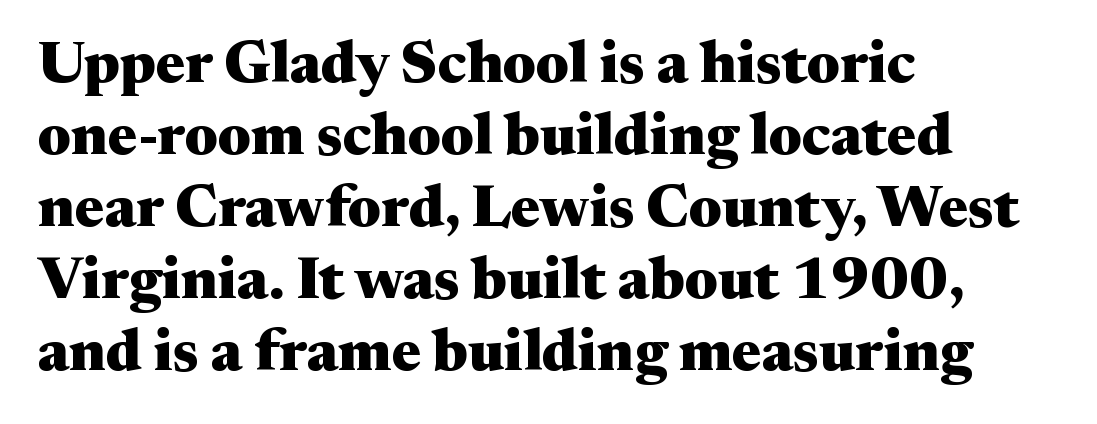
{"serif": "yes", "italic": "no", "bold": "yes", "weight": "heavy", "width": "wide", "stroke_contrast": "medium", "x_height": "medium", "monospaced": "no", "underline": "no", "align": "left", "line_spacing_ratio": 1.22, "letter_spacing": "normal", "letter_spacing_em": 0.0, "glyph_px": 59}
